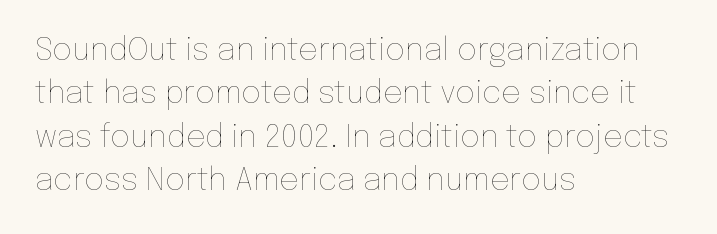
Q: Is the text bold? A: No.
Q: Is the text italic (slanted)? A: No, it is upright.
Q: Is the text underlined? A: No.
Q: How is the paragraph aligned? A: Left-aligned.
Q: Is the spacing between letters normal or unusually wide? A: Normal.
Q: Is the spacing between lines tight, normal or loose? A: Normal.
Q: Width (condensed, normal, or wide)? A: Normal.
Q: Stroke contrast? A: Low.
Q: x-height? A: Medium.
Q: Monospaced? A: No.
